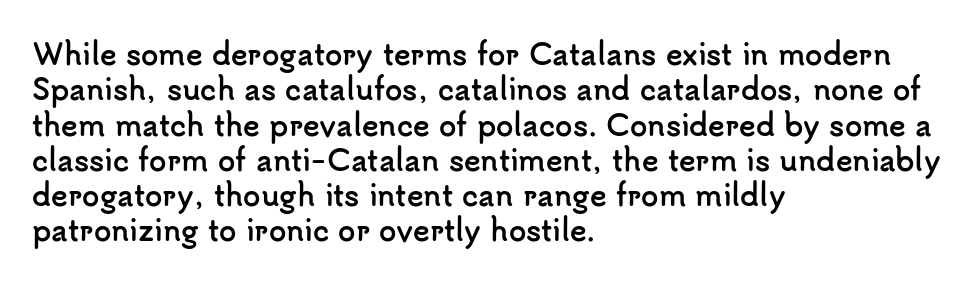
The image shows 28 px semibold sans-serif type, upright; set left-aligned, normal line spacing (1.26x), normal letter spacing, not underlined; low stroke contrast and a small x-height.
